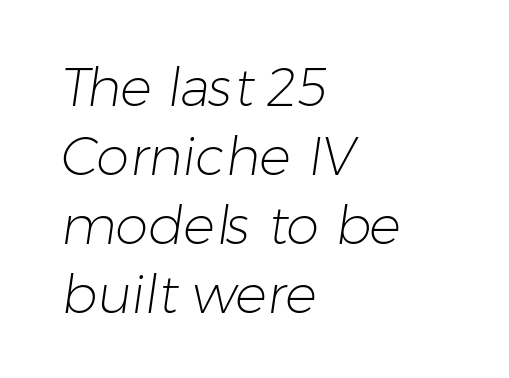
{"serif": "no", "bold": "no", "weight": "light", "width": "normal", "stroke_contrast": "low", "x_height": "medium", "monospaced": "no", "underline": "no", "align": "left", "line_spacing": "normal", "line_spacing_ratio": 1.3, "letter_spacing": "normal", "letter_spacing_em": 0.0, "glyph_px": 53}
